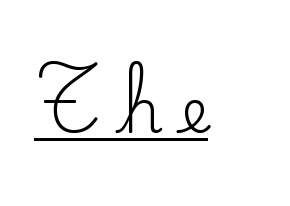
Q: Is the text bold? A: No.
Q: Is the text italic (slanted)? A: No, it is upright.
Q: Is the text underlined? A: Yes.
Q: Is the spacing between letters normal or unusually wide? A: Unusually wide.
Q: Width (condensed, normal, or wide)? A: Normal.
Q: Stroke contrast? A: Low.
Q: x-height? A: Small.
Q: Monospaced? A: No.
